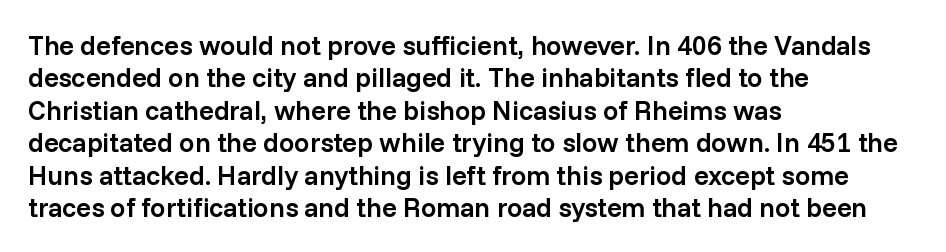
{"italic": "no", "bold": "semi", "underline": "no", "align": "left", "line_spacing_ratio": 1.2, "letter_spacing": "normal", "letter_spacing_em": 0.0, "glyph_px": 27}
